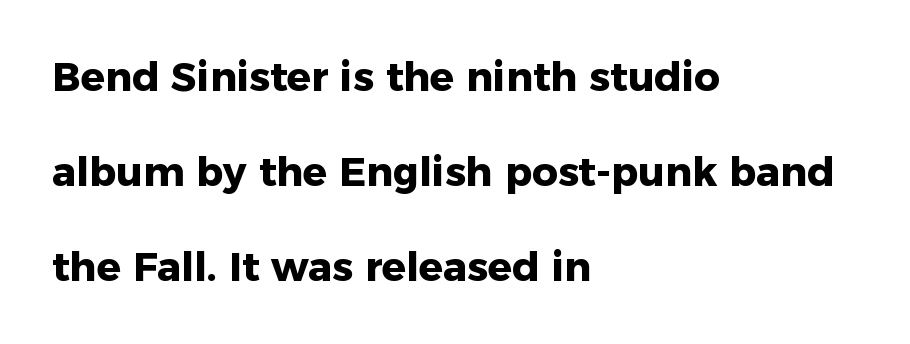
The image shows 40 px heavy sans-serif type, upright; set left-aligned, loose line spacing (2.37x), normal letter spacing, not underlined; low stroke contrast and a medium x-height.
